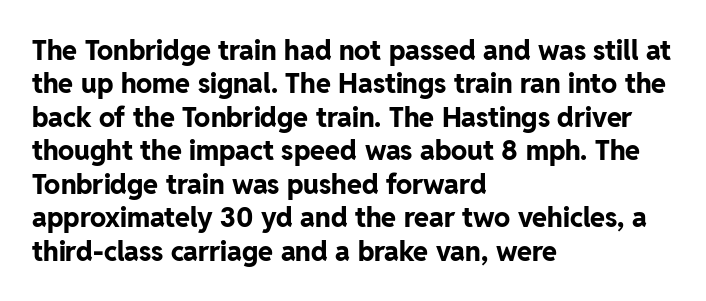
{"italic": "no", "bold": "yes", "underline": "no", "align": "left", "line_spacing_ratio": 1.24, "letter_spacing": "normal", "letter_spacing_em": 0.0, "glyph_px": 27}
